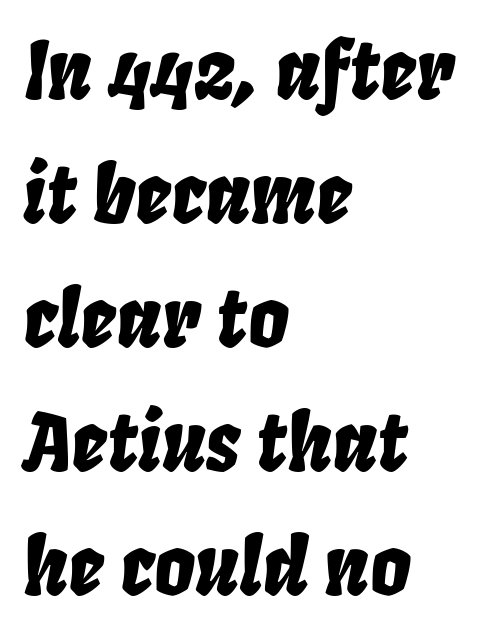
The image shows 80 px condensed type, italic (leaning right); set left-aligned, normal line spacing (1.55x), normal letter spacing, not underlined; low stroke contrast and a large x-height.
